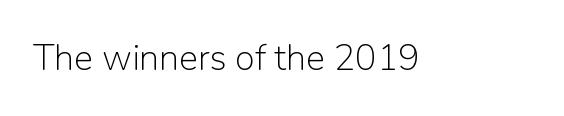
Q: Is the text bold? A: No.
Q: Is the text italic (slanted)? A: No, it is upright.
Q: Is the typeface a serif or a sans-serif typeface? A: Sans-serif.
Q: Is the text underlined? A: No.
Q: Is the spacing between letters normal or unusually wide? A: Normal.
Q: Width (condensed, normal, or wide)? A: Normal.
Q: Stroke contrast? A: Low.
Q: x-height? A: Medium.
Q: Monospaced? A: No.
